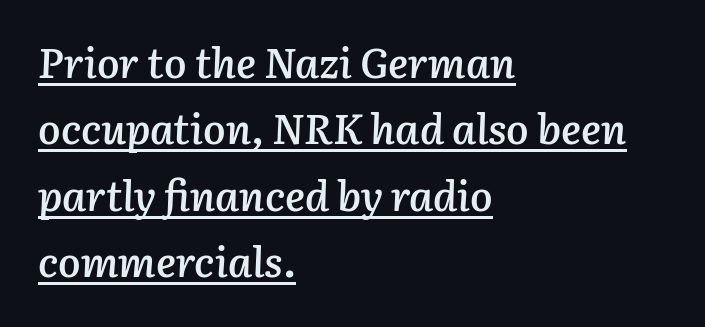
Horizontal alignment here is leftward, the default for most running prose. Check the space under the baseline: a stroke is drawn there. Glyph-to-glyph distance matches everyday printed text. The whole block is typeset with a tilt.
